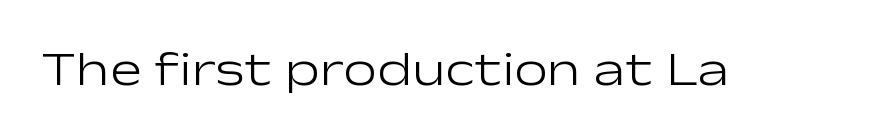
The image shows 48 px light, wide sans-serif type, upright; set normal letter spacing, not underlined; low stroke contrast and a medium x-height.
